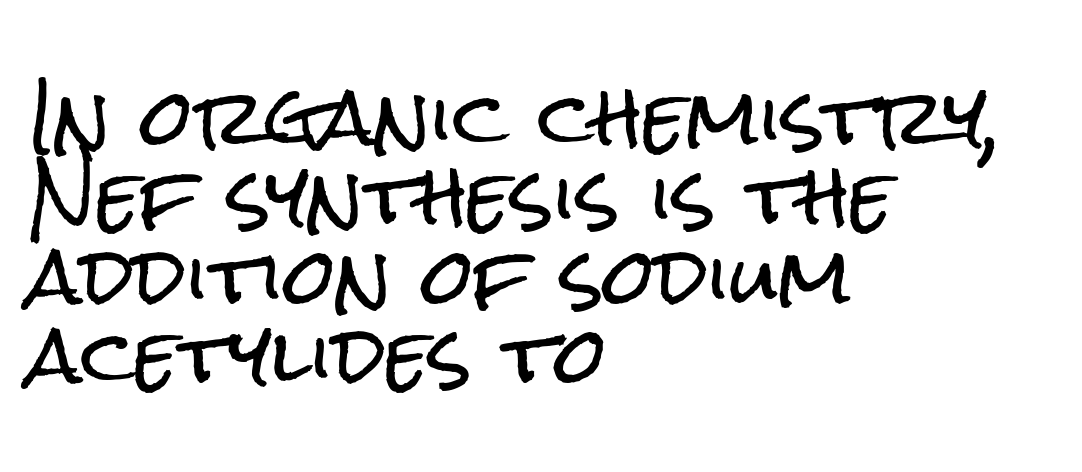
The letters carry no serifs — their stems end cleanly without finishing strokes. Rendered with straight, roman letterforms. Does extra space separate the letters? No, they use regular spacing. The face used here is proportionally spaced, like ordinary book or web type. Leading: reduced.
